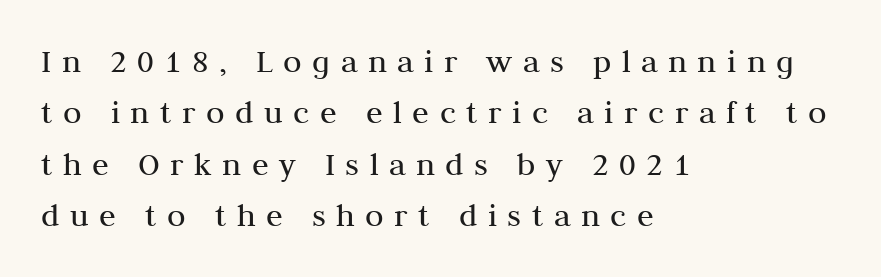
Q: Is the text bold? A: No.
Q: Is the text italic (slanted)? A: No, it is upright.
Q: Is the typeface a serif or a sans-serif typeface? A: Serif.
Q: Is the text underlined? A: No.
Q: How is the paragraph aligned? A: Left-aligned.
Q: Is the spacing between letters normal or unusually wide? A: Unusually wide.
Q: Is the spacing between lines tight, normal or loose? A: Normal.
Q: Width (condensed, normal, or wide)? A: Normal.
Q: Stroke contrast? A: Medium.
Q: x-height? A: Medium.
Q: Monospaced? A: No.
